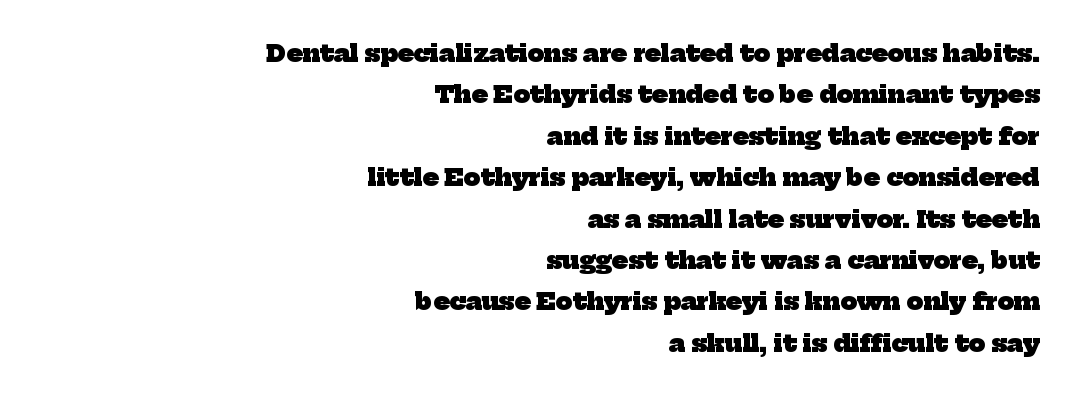
{"bold": "yes", "underline": "no", "align": "right", "line_spacing_ratio": 1.8, "letter_spacing": "normal", "letter_spacing_em": 0.0, "glyph_px": 23}
